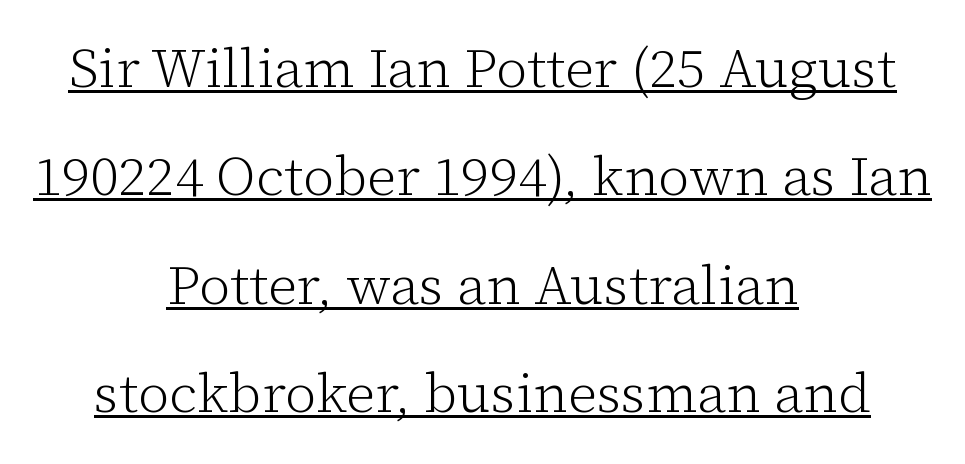
The image shows 55 px light serif type, upright; set centered, loose line spacing (1.97x), normal letter spacing, underlined; low stroke contrast and a medium x-height.
